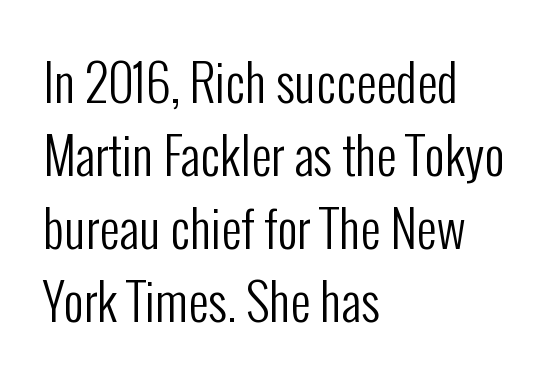
Q: Is the text bold? A: No.
Q: Is the text italic (slanted)? A: No, it is upright.
Q: Is the typeface a serif or a sans-serif typeface? A: Sans-serif.
Q: Is the text underlined? A: No.
Q: How is the paragraph aligned? A: Left-aligned.
Q: Is the spacing between letters normal or unusually wide? A: Normal.
Q: Is the spacing between lines tight, normal or loose? A: Normal.
Q: Width (condensed, normal, or wide)? A: Condensed.
Q: Stroke contrast? A: Low.
Q: x-height? A: Medium.
Q: Monospaced? A: No.
